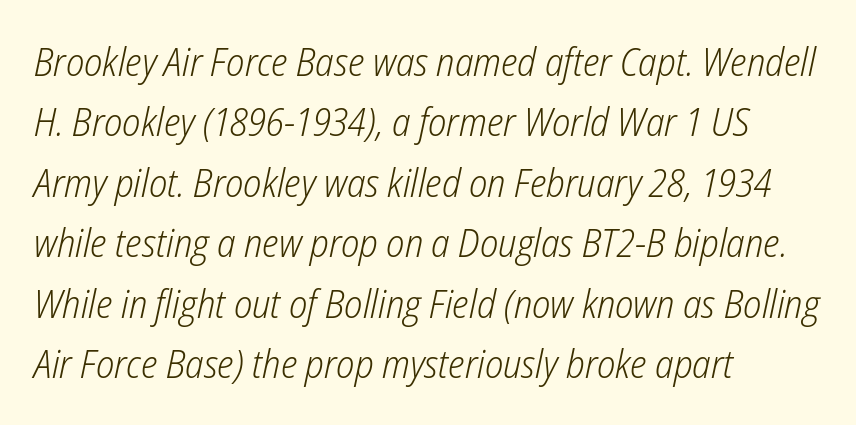
Compared with typical paragraphs, the rows here are spaced about the same. Tracking value appears to be zero — textbook default spacing. On a weight scale, this lands at 450 or below. The face used here is proportionally spaced, like ordinary book or web type. In terms of posture, this sample is oblique. Descenders are the only things crossing below the line.
